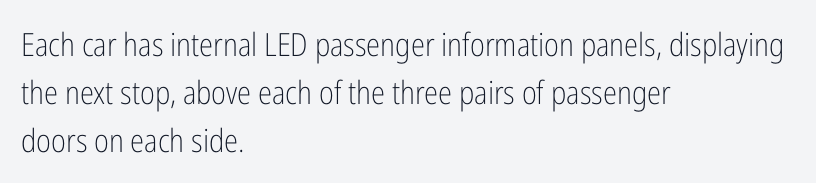
Q: Is the text bold? A: No.
Q: Is the text italic (slanted)? A: No, it is upright.
Q: Is the typeface a serif or a sans-serif typeface? A: Sans-serif.
Q: Is the text underlined? A: No.
Q: How is the paragraph aligned? A: Left-aligned.
Q: Is the spacing between letters normal or unusually wide? A: Normal.
Q: Is the spacing between lines tight, normal or loose? A: Normal.
Q: Width (condensed, normal, or wide)? A: Condensed.
Q: Stroke contrast? A: Low.
Q: x-height? A: Medium.
Q: Monospaced? A: No.
